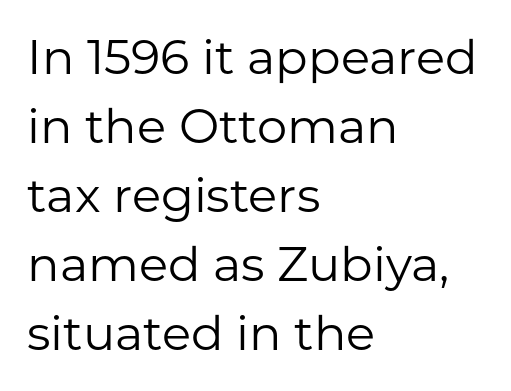
You could not count columns in this text — the font is proportionally spaced. The axis of the letterforms is exactly vertical. Observe the absence of serifs on each vertical stroke in this sample. The area under the type is left untouched. Is the block centered? No — it sits flush against the left margin. Observe the ordinary spacing: letters are neighbours, not strangers.
